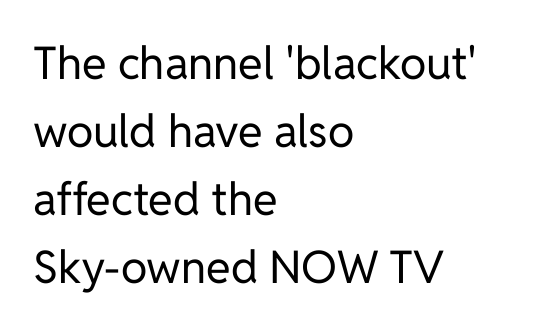
{"serif": "no", "italic": "no", "bold": "no", "weight": "regular", "width": "normal", "stroke_contrast": "low", "x_height": "medium", "monospaced": "no", "underline": "no", "align": "left", "line_spacing": "normal", "line_spacing_ratio": 1.51, "letter_spacing": "normal", "letter_spacing_em": 0.0, "glyph_px": 45}
